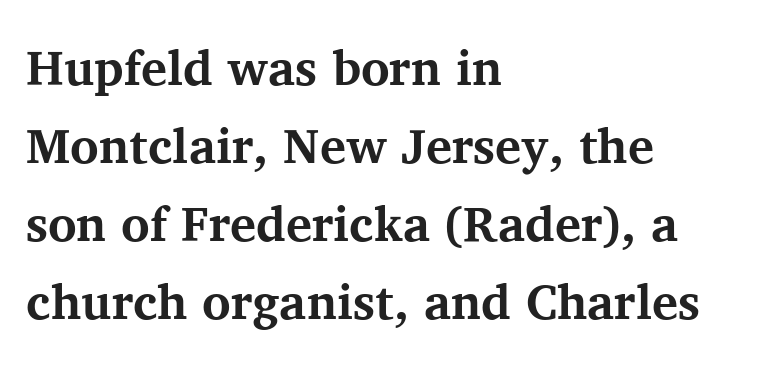
The type family on display is of the serif kind. Strokes here are thick enough to call this a true bold. A normal amount of white space separates one row of letters from the next. Beneath every word, the page is bare. It's the straight-up-and-down kind of type. A typesetter would call this proportional, since set widths differ per character.
